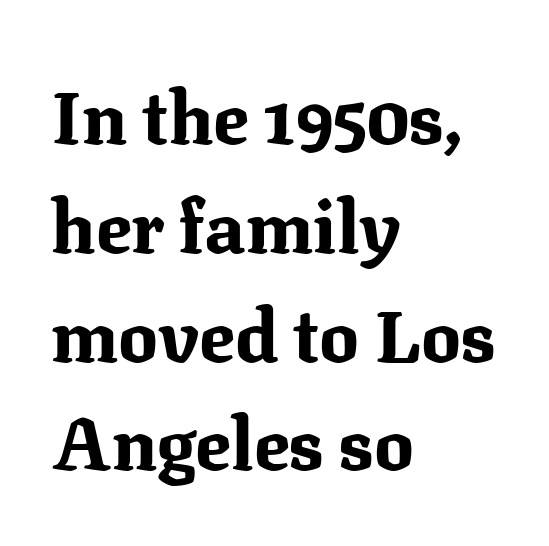
{"serif": "yes", "italic": "no", "bold": "yes", "weight": "bold", "width": "normal", "stroke_contrast": "medium", "x_height": "medium", "monospaced": "no", "underline": "no", "align": "left", "line_spacing": "normal", "line_spacing_ratio": 1.47, "letter_spacing": "normal", "letter_spacing_em": 0.0, "glyph_px": 74}
